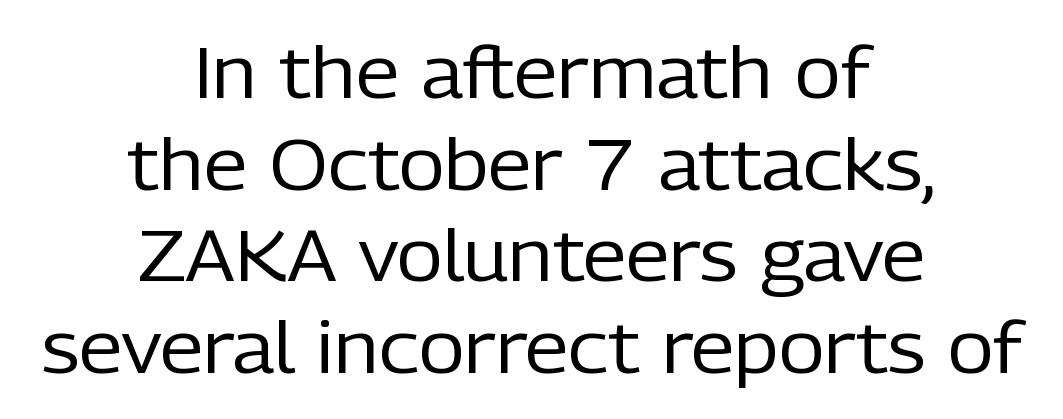
{"serif": "no", "italic": "no", "bold": "no", "weight": "regular", "width": "normal", "stroke_contrast": "low", "x_height": "medium", "monospaced": "no", "underline": "no", "align": "center", "line_spacing": "normal", "line_spacing_ratio": 1.29, "letter_spacing": "normal", "letter_spacing_em": 0.0, "glyph_px": 71}
